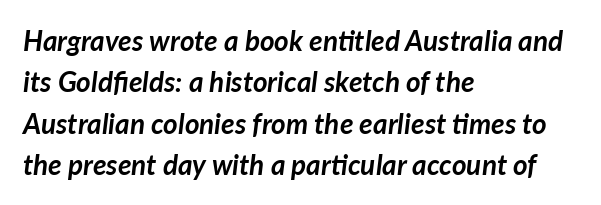
Any mark beneath the type? The region is blank. The paragraph has a hard left edge and a soft right edge. The specimen reads as italic at a glance. Stroke thickness is high; the sample reads as a true bold. The letters sit at their default tracking, neither squeezed nor spread. Each letter keeps its own natural width here, so spacing adapts to shape.
